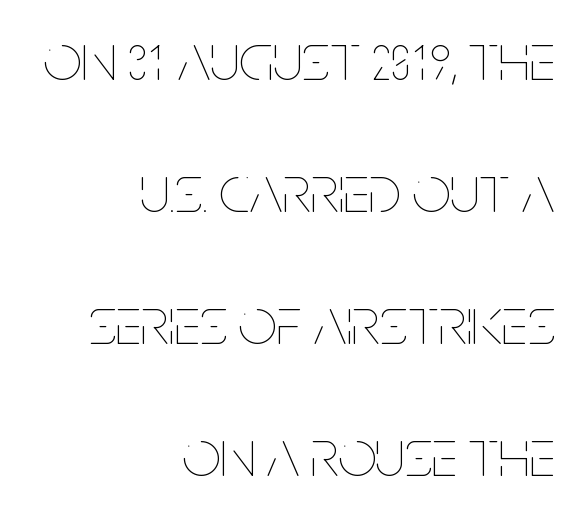
{"italic": "no", "bold": "no", "weight": "thin", "width": "condensed", "stroke_contrast": "low", "x_height": "large", "monospaced": "no", "underline": "no", "align": "right", "line_spacing": "loose", "line_spacing_ratio": 1.94, "letter_spacing": "normal", "letter_spacing_em": 0.0, "glyph_px": 68}
